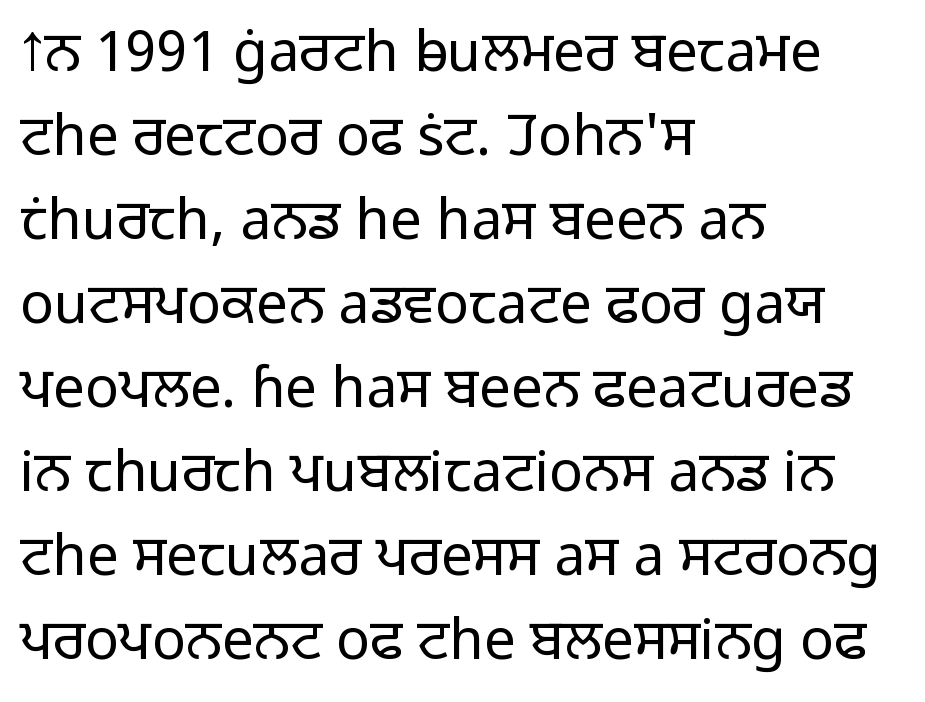
The image shows 56 px light sans-serif type, upright; set left-aligned, normal line spacing (1.5x), normal letter spacing, not underlined; low stroke contrast and a medium x-height.
